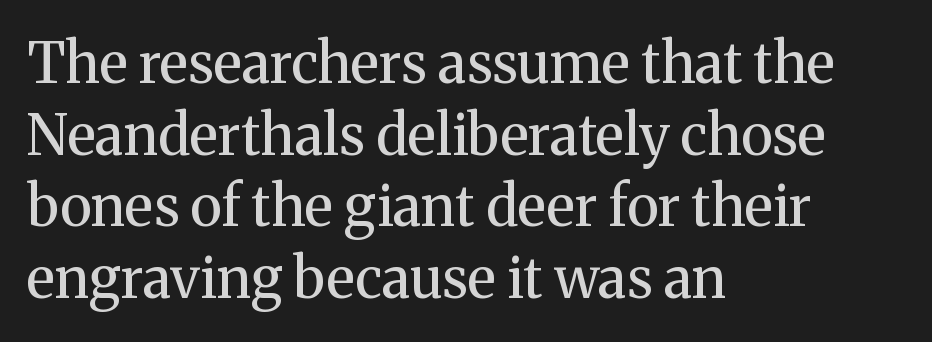
The paragraph shown leans on its left margin. This is not heavy type; no bold has been used. The text was rendered using a seriffed face with decorative stroke endings. Quick note: interline space is typical. When letters stand straight like this, we call the style roman or upright.
